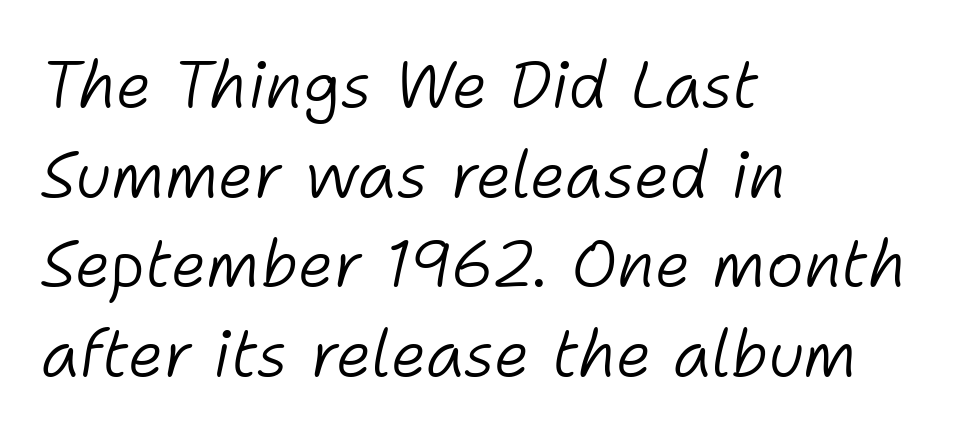
Rendered with sloped, italic letterforms. The face looks like a standard text weight, possibly lighter. This sample has the flowing, uneven cadence of proportional lettering. Clear beneath every line of the passage. These lines keep a tight, regular rhythm from letter to letter.
